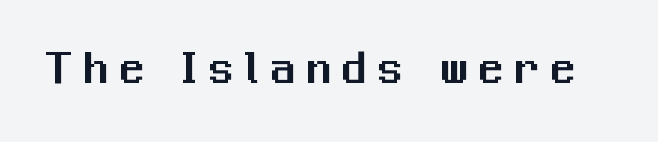
The passage shown has open, widely tracked lettering throughout. No feet cap the strokes, marking this as sans-serif type. Looks like regular typesetting: each glyph gets only the width it needs. Style check: upright.
